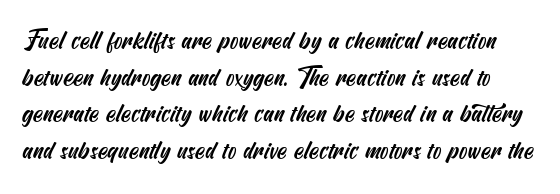
Look at the tracking — it's just the regular setting, nothing added. This rendering features lettering with no underline. Line spacing here is normal.
